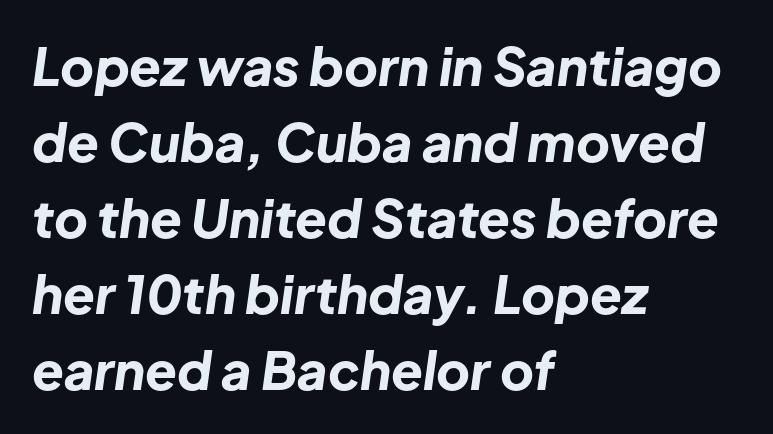
Q: Is the text bold? A: Yes.
Q: Is the text italic (slanted)? A: Yes, it leans right by about 8 degrees.
Q: Is the text underlined? A: No.
Q: How is the paragraph aligned? A: Left-aligned.
Q: Is the spacing between letters normal or unusually wide? A: Normal.
Q: Is the spacing between lines tight, normal or loose? A: Normal.
Q: Width (condensed, normal, or wide)? A: Normal.
Q: Stroke contrast? A: Low.
Q: x-height? A: Medium.
Q: Monospaced? A: No.
